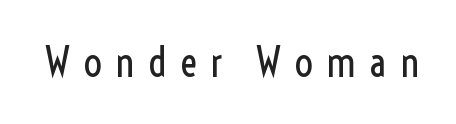
The image shows 41 px regular-weight, condensed sans-serif type, upright; set unusually wide letter spacing (+0.32 em), not underlined; a medium x-height.
